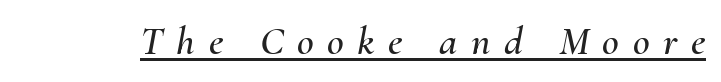
The image shows 41 px text type, italic (leaning right); set unusually wide letter spacing (+0.33 em), underlined; medium stroke contrast and a small x-height.
